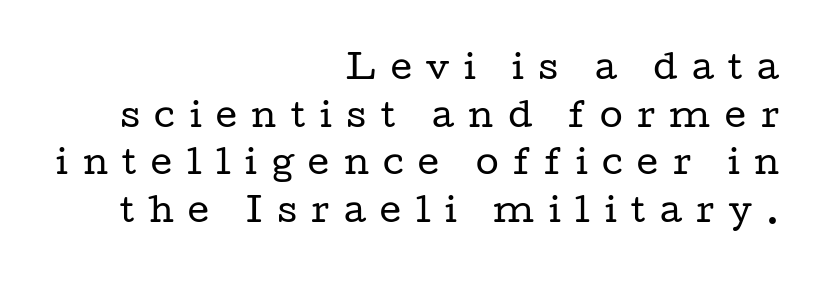
{"serif": "yes", "italic": "no", "bold": "no", "weight": "regular", "width": "wide", "stroke_contrast": "low", "x_height": "medium", "monospaced": "no", "underline": "no", "align": "right", "line_spacing": "normal", "line_spacing_ratio": 1.44, "letter_spacing": "wide", "letter_spacing_em": 0.44, "glyph_px": 33}
